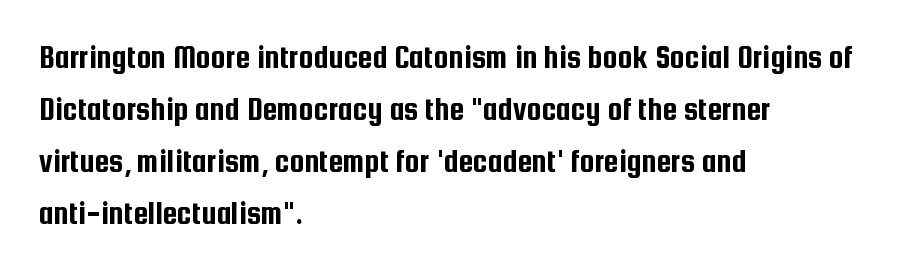
Q: Is the text italic (slanted)? A: No, it is upright.
Q: Is the typeface a serif or a sans-serif typeface? A: Sans-serif.
Q: Is the text underlined? A: No.
Q: How is the paragraph aligned? A: Left-aligned.
Q: Is the spacing between letters normal or unusually wide? A: Normal.
Q: Is the spacing between lines tight, normal or loose? A: Normal.
Q: Width (condensed, normal, or wide)? A: Condensed.
Q: Stroke contrast? A: Low.
Q: x-height? A: Medium.
Q: Monospaced? A: No.
